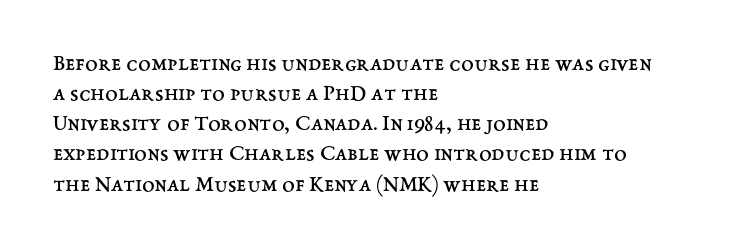
Q: Is the text bold? A: No.
Q: Is the text italic (slanted)? A: No, it is upright.
Q: Is the text underlined? A: No.
Q: How is the paragraph aligned? A: Left-aligned.
Q: Is the spacing between letters normal or unusually wide? A: Normal.
Q: Is the spacing between lines tight, normal or loose? A: Normal.
